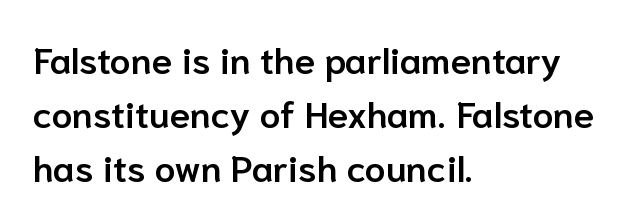
Q: Is the text bold? A: Semi-bold.
Q: Is the text italic (slanted)? A: No, it is upright.
Q: Is the typeface a serif or a sans-serif typeface? A: Sans-serif.
Q: Is the text underlined? A: No.
Q: How is the paragraph aligned? A: Left-aligned.
Q: Is the spacing between letters normal or unusually wide? A: Normal.
Q: Is the spacing between lines tight, normal or loose? A: Normal.
Q: Width (condensed, normal, or wide)? A: Normal.
Q: Stroke contrast? A: Low.
Q: x-height? A: Medium.
Q: Monospaced? A: No.
